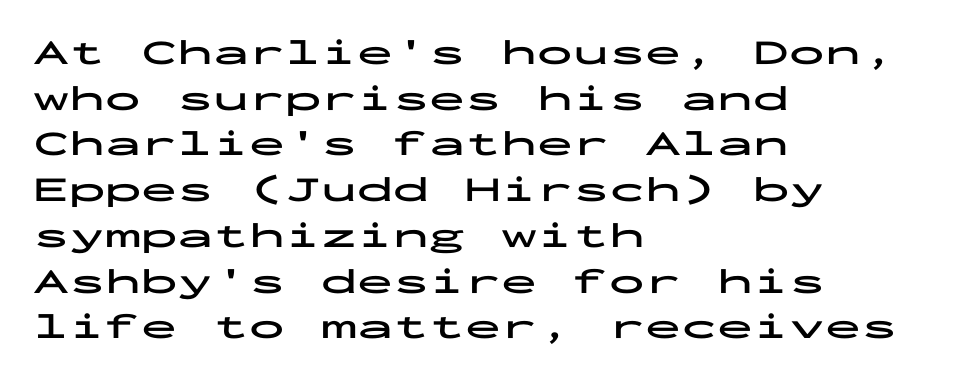
The image shows 36 px bold, wide sans-serif type, upright, monospaced; set left-aligned, normal line spacing (1.27x), normal letter spacing, not underlined; low stroke contrast and a medium x-height.
